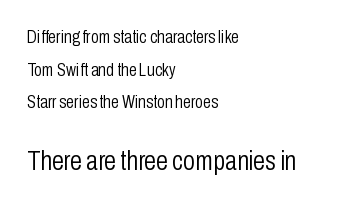
The image shows 27 px text type, upright; set left-aligned, line spacing 1.81x, normal letter spacing, not underlined; the second (bottom) block is 1.5x larger.
